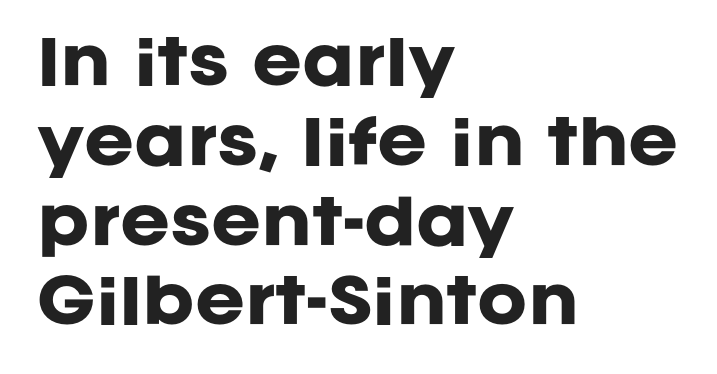
Each letter keeps its own natural width here, so spacing adapts to shape. Reading down the block, your eye returns to a fixed left position each line. As a designer I'd log this as weight 700, bold. Decoration check: the copy has no underline. This rendering employs a face without finishing strokes, i.e., a sans-serif. Style check: upright.
